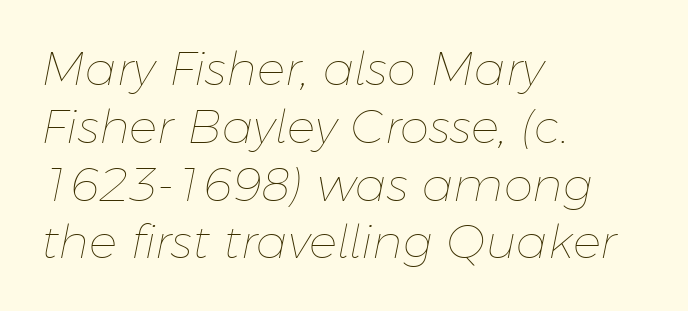
The image shows 47 px thin type, italic (leaning right); set left-aligned, line spacing 1.23x, normal letter spacing, not underlined; low stroke contrast and a medium x-height.
